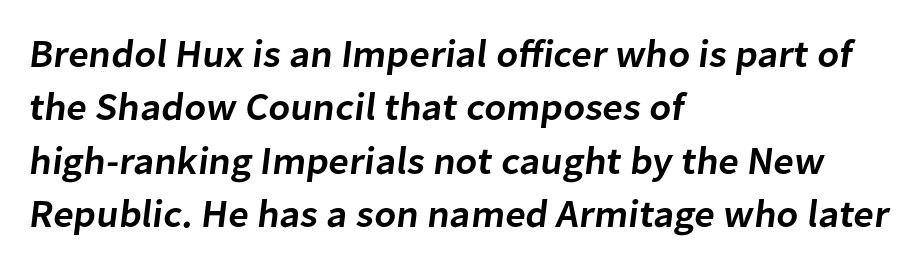
The type family on display is of the sans-serif kind. The vertical gap from one line to the next is medium. Descender tails drop into unmarked territory. Do the characters align in a grid? No, the font is proportional.
